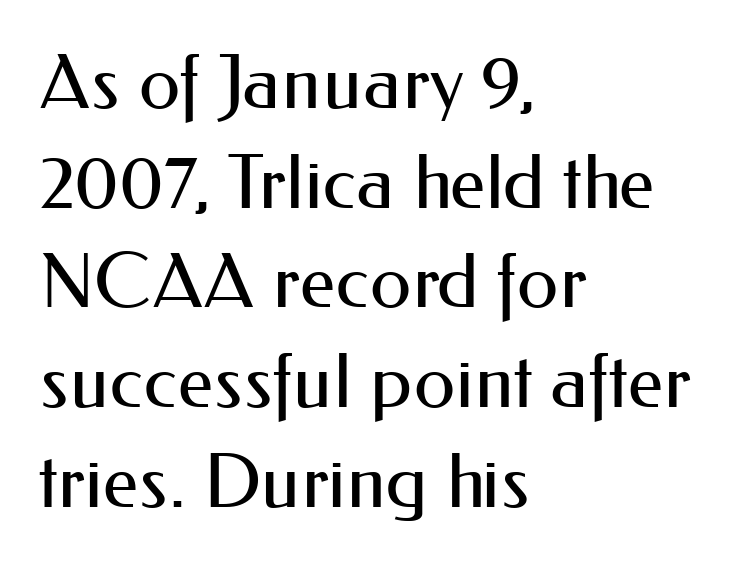
Q: Is the text bold? A: No.
Q: Is the text italic (slanted)? A: No, it is upright.
Q: Is the typeface a serif or a sans-serif typeface? A: Sans-serif.
Q: Is the text underlined? A: No.
Q: How is the paragraph aligned? A: Left-aligned.
Q: Is the spacing between letters normal or unusually wide? A: Normal.
Q: Is the spacing between lines tight, normal or loose? A: Normal.
Q: Width (condensed, normal, or wide)? A: Normal.
Q: Stroke contrast? A: Medium.
Q: x-height? A: Small.
Q: Monospaced? A: No.
